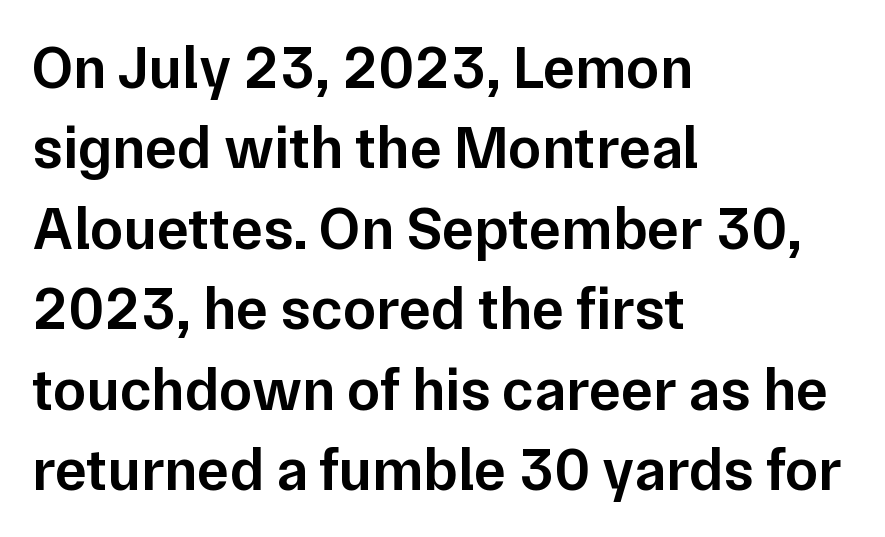
{"serif": "no", "italic": "no", "bold": "semi", "weight": "semibold", "width": "normal", "stroke_contrast": "low", "x_height": "medium", "monospaced": "no", "underline": "no", "align": "left", "line_spacing": "normal", "line_spacing_ratio": 1.34, "letter_spacing": "normal", "letter_spacing_em": 0.0, "glyph_px": 60}
